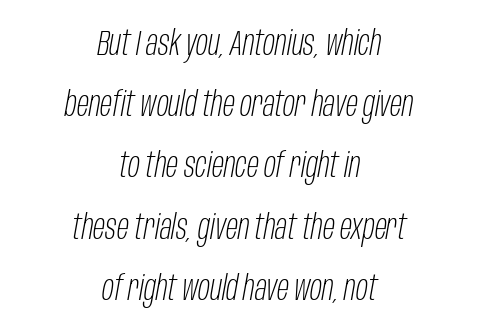
These lines are centered, leaving both edges ragged. The characters are drawn with everyday or finer stroke widths. Words appear dense and cohesive because spacing is normal. This is oblique type, the kind used for emphasis or titles.
